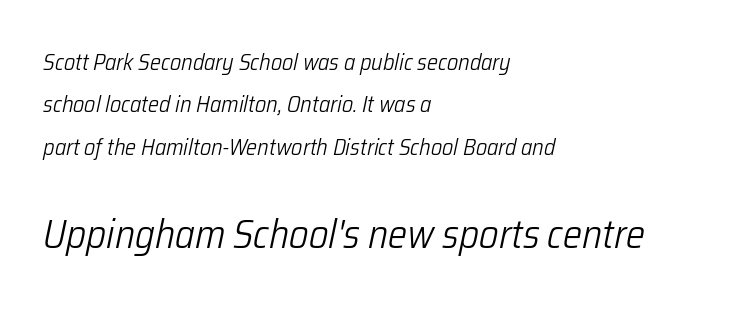
Q: Is the text bold? A: No.
Q: Is the text italic (slanted)? A: Yes, it leans right by about 12 degrees.
Q: Is the text underlined? A: No.
Q: How is the paragraph aligned? A: Left-aligned.
Q: Is the spacing between letters normal or unusually wide? A: Normal.
Q: Which block of text is set in a larger size, the first (top) or the second (bottom)? A: The second (bottom) one.
Q: Width (condensed, normal, or wide)? A: Condensed.
Q: Stroke contrast? A: Low.
Q: x-height? A: Medium.
Q: Monospaced? A: No.
